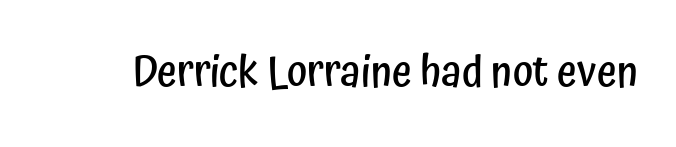
The image shows 43 px semibold, condensed sans-serif type, upright; set normal letter spacing, not underlined; low stroke contrast and a medium x-height.
